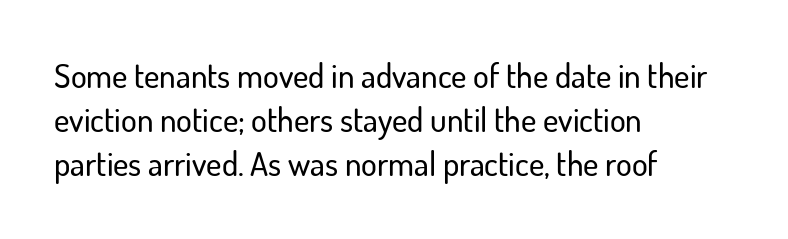
The image shows 33 px sans-serif type, upright; set left-aligned, normal line spacing (1.34x), normal letter spacing, not underlined; low stroke contrast and a small x-height.
